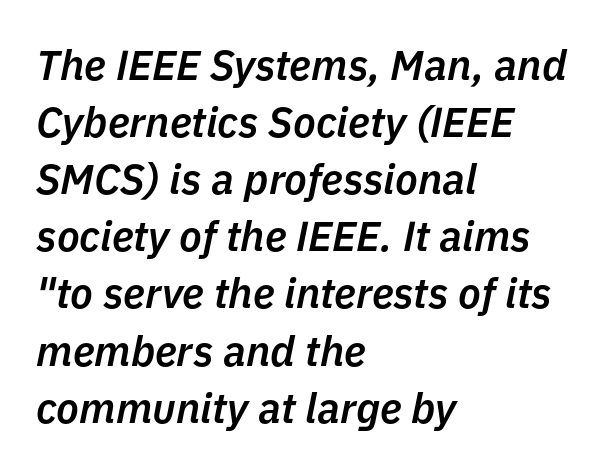
Q: Is the text bold? A: Semi-bold.
Q: Is the text italic (slanted)? A: Yes, it leans right by about 11 degrees.
Q: Is the text underlined? A: No.
Q: How is the paragraph aligned? A: Left-aligned.
Q: Is the spacing between letters normal or unusually wide? A: Normal.
Q: Is the spacing between lines tight, normal or loose? A: Normal.
Q: Width (condensed, normal, or wide)? A: Normal.
Q: Stroke contrast? A: Low.
Q: x-height? A: Medium.
Q: Monospaced? A: No.
